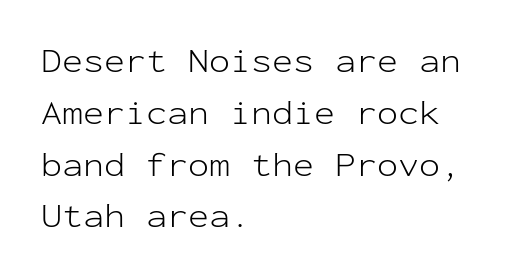
Q: Is the text bold? A: No.
Q: Is the text italic (slanted)? A: No, it is upright.
Q: Is the typeface a serif or a sans-serif typeface? A: Sans-serif.
Q: Is the text underlined? A: No.
Q: How is the paragraph aligned? A: Left-aligned.
Q: Is the spacing between letters normal or unusually wide? A: Normal.
Q: Is the spacing between lines tight, normal or loose? A: Normal.
Q: Width (condensed, normal, or wide)? A: Normal.
Q: Stroke contrast? A: Low.
Q: x-height? A: Medium.
Q: Monospaced? A: Yes.
